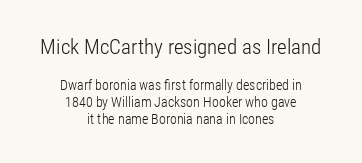
Ordinary non-slanted type is in use. No extra ink here — the face is not bold. Does the bottom block carry the larger type? No, the top block does. Tracking value appears to be zero — textbook default spacing. Centered paragraph, ragged on both sides.
